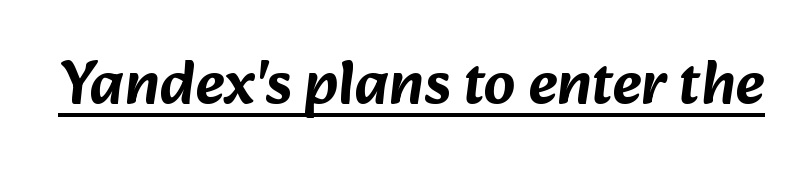
{"serif": "no", "width": "normal", "stroke_contrast": "low", "x_height": "medium", "monospaced": "no", "underline": "yes", "letter_spacing": "normal", "letter_spacing_em": 0.0, "glyph_px": 62}
